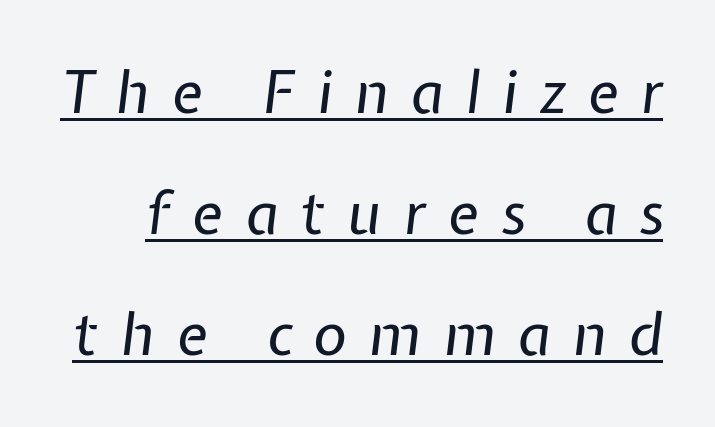
Baseline-to-baseline distance is far greater than the letter height. Stems and bowls with no extra thickness — not bold. Substantial extra tracking has been applied to these lines. Emphasis is given by a line drawn under the lettering. The face used here is proportionally spaced, like ordinary book or web type. Slanted lettering throughout.
